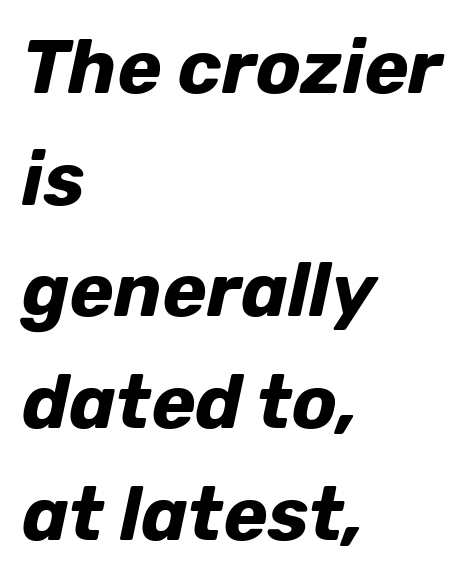
{"italic": "yes", "lean": "right", "slant_degrees": 12, "bold": "yes", "weight": "bold", "width": "normal", "stroke_contrast": "low", "x_height": "medium", "monospaced": "no", "underline": "no", "align": "left", "line_spacing": "normal", "line_spacing_ratio": 1.49, "letter_spacing": "normal", "letter_spacing_em": 0.0, "glyph_px": 75}
